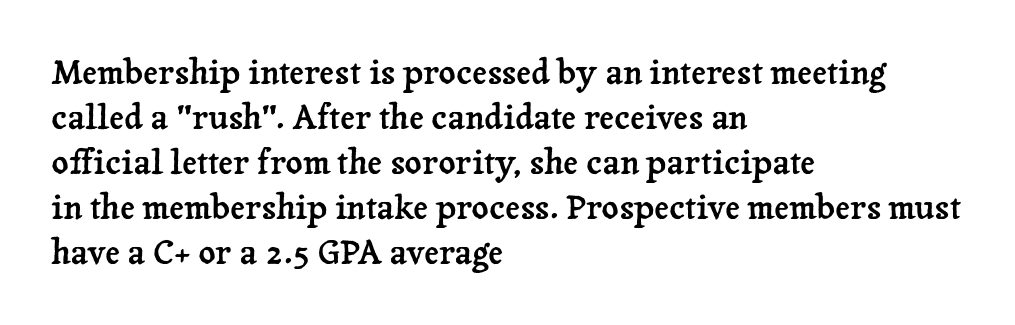
The image shows 33 px serif type, upright; set left-aligned, normal line spacing (1.36x), normal letter spacing, not underlined; low stroke contrast and a medium x-height.
